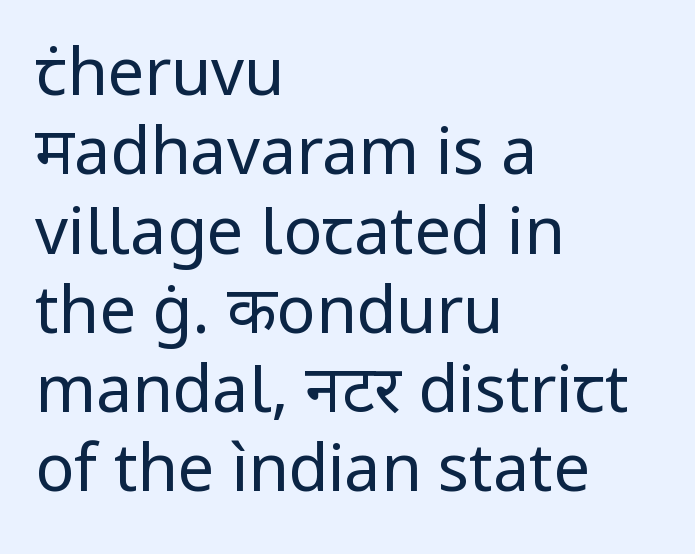
The image shows 65 px regular-weight sans-serif type, upright; set left-aligned, line spacing 1.22x, normal letter spacing, not underlined; low stroke contrast and a medium x-height.
